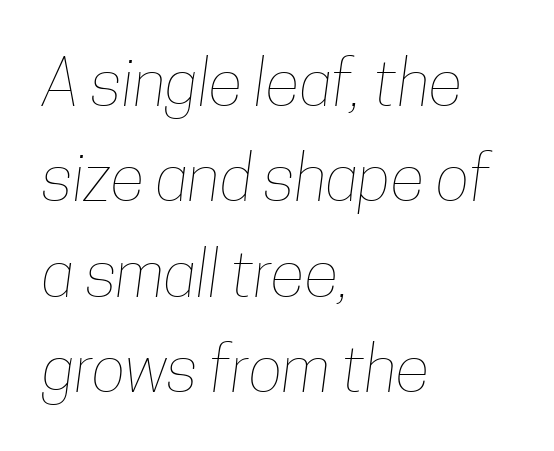
{"bold": "no", "weight": "thin", "width": "condensed", "stroke_contrast": "low", "x_height": "medium", "monospaced": "no", "underline": "no", "align": "left", "line_spacing": "normal", "line_spacing_ratio": 1.49, "letter_spacing": "normal", "letter_spacing_em": 0.0, "glyph_px": 64}
